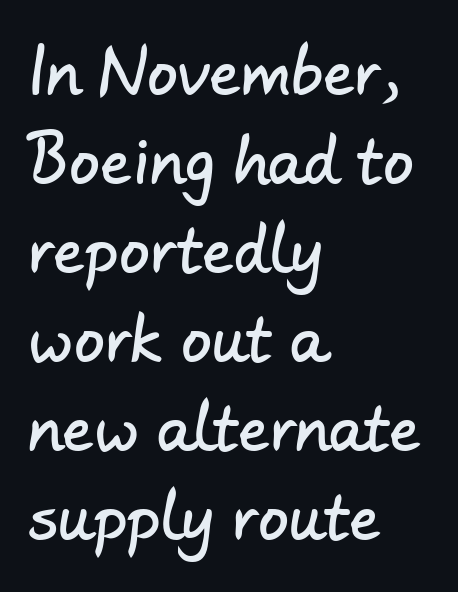
Q: Is the typeface a serif or a sans-serif typeface? A: Sans-serif.
Q: Is the text underlined? A: No.
Q: How is the paragraph aligned? A: Left-aligned.
Q: Is the spacing between letters normal or unusually wide? A: Normal.
Q: Is the spacing between lines tight, normal or loose? A: Normal.
Q: Width (condensed, normal, or wide)? A: Normal.
Q: Stroke contrast? A: Low.
Q: x-height? A: Small.
Q: Monospaced? A: No.
